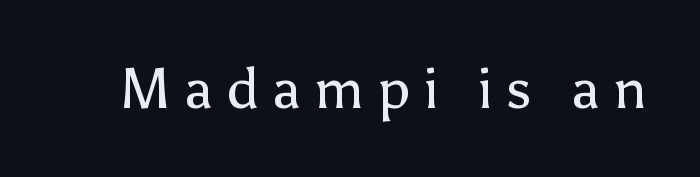
This sample uses a sans-serif face. The tracking jumps out immediately: characters are airy and widely separated. The letters look calm and open, with moderate or lighter stems. Rendered with straight, roman letterforms. Quick note: underline off.
